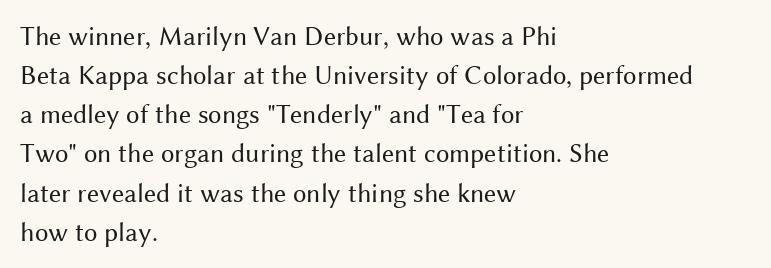
{"italic": "no", "bold": "no", "underline": "no", "align": "left", "line_spacing": "normal", "line_spacing_ratio": 1.45, "letter_spacing": "normal", "letter_spacing_em": 0.0, "glyph_px": 27}
